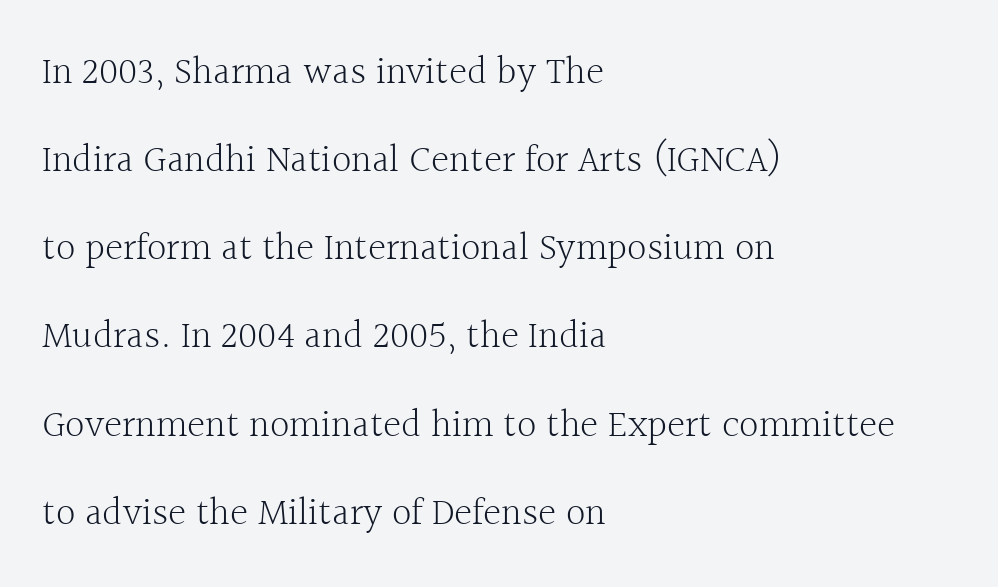
Q: Is the text bold? A: No.
Q: Is the text italic (slanted)? A: No, it is upright.
Q: Is the typeface a serif or a sans-serif typeface? A: Serif.
Q: Is the text underlined? A: No.
Q: How is the paragraph aligned? A: Left-aligned.
Q: Is the spacing between letters normal or unusually wide? A: Normal.
Q: Is the spacing between lines tight, normal or loose? A: Loose.
Q: Width (condensed, normal, or wide)? A: Normal.
Q: x-height? A: Medium.
Q: Monospaced? A: No.
